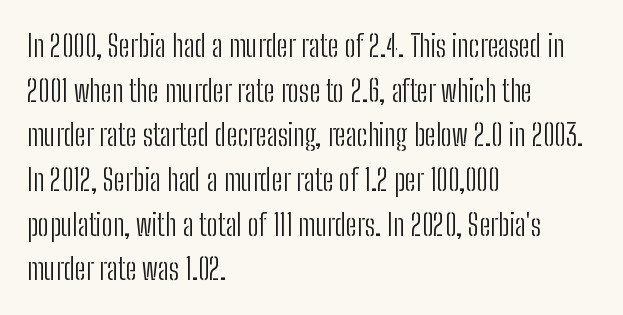
{"serif": "no", "italic": "no", "bold": "no", "weight": "light", "width": "condensed", "stroke_contrast": "low", "x_height": "medium", "monospaced": "no", "underline": "no", "align": "left", "line_spacing": "normal", "line_spacing_ratio": 1.49, "letter_spacing": "normal", "letter_spacing_em": 0.0, "glyph_px": 30}
